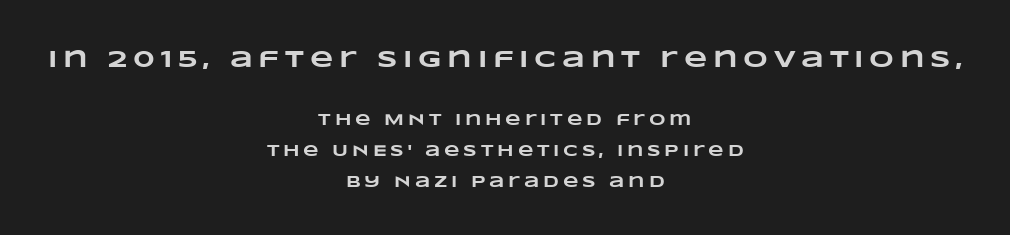
{"bold": "yes", "underline": "no", "align": "center", "line_spacing": "loose", "line_spacing_ratio": 1.92, "letter_spacing": "wide", "letter_spacing_em": 0.24, "larger_block": "first", "size_ratio": 1.5, "glyph_px": 24}
